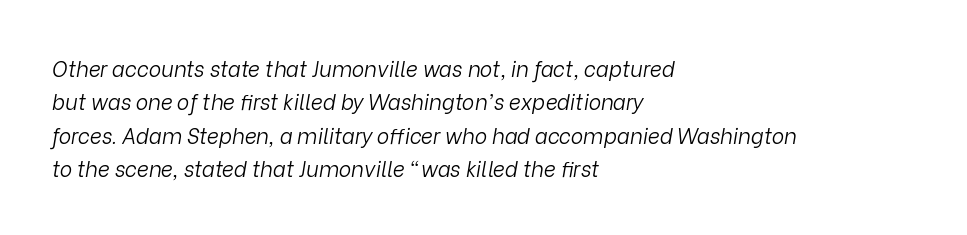
Anything drawn beneath the words? Only blank space. A typesetter would mark this as italic. In terms of letterspacing, this is plain default setting. These lines are set flush left with a ragged right edge.
